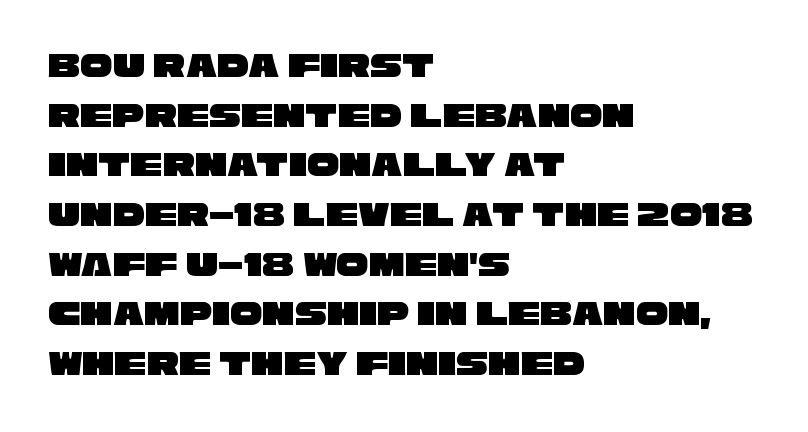
You can tell from the bare stems that sans-serif type was used. Typeset ragged right — the left edge is the straight one. Here the designer chose a conventional face with non-uniform glyph widths. Letter spacing: default. Rows of type keep a routine distance in the vertical direction.
